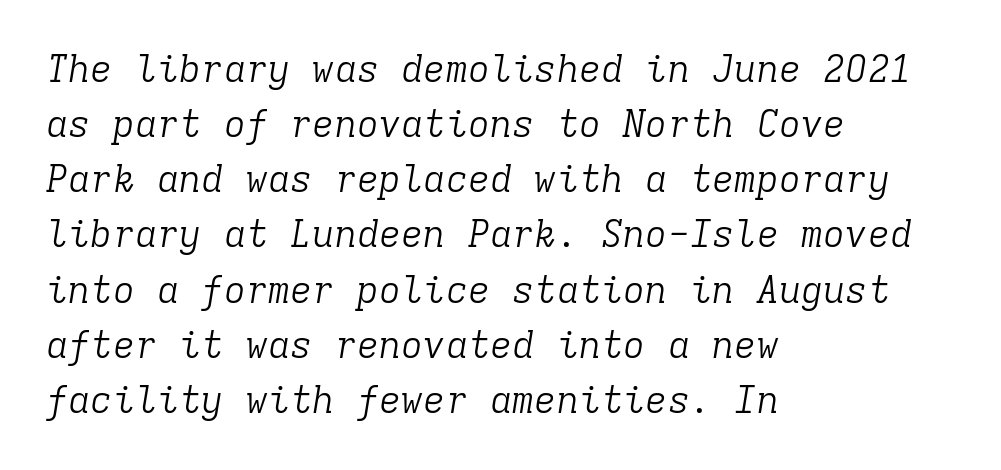
The image shows 37 px light serif type, italic (leaning right), monospaced; set left-aligned, normal line spacing (1.49x), normal letter spacing, not underlined; low stroke contrast and a medium x-height.
